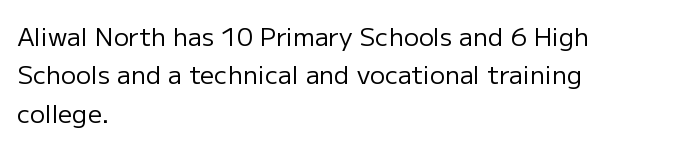
This sample uses an upright cut, with every glyph sitting square on the baseline. The string is rendered with underlining switched off. Tracking value appears to be zero — textbook default spacing. The lines in this sample share a left origin and differ only in where they stop. Vertical spacing — default.
